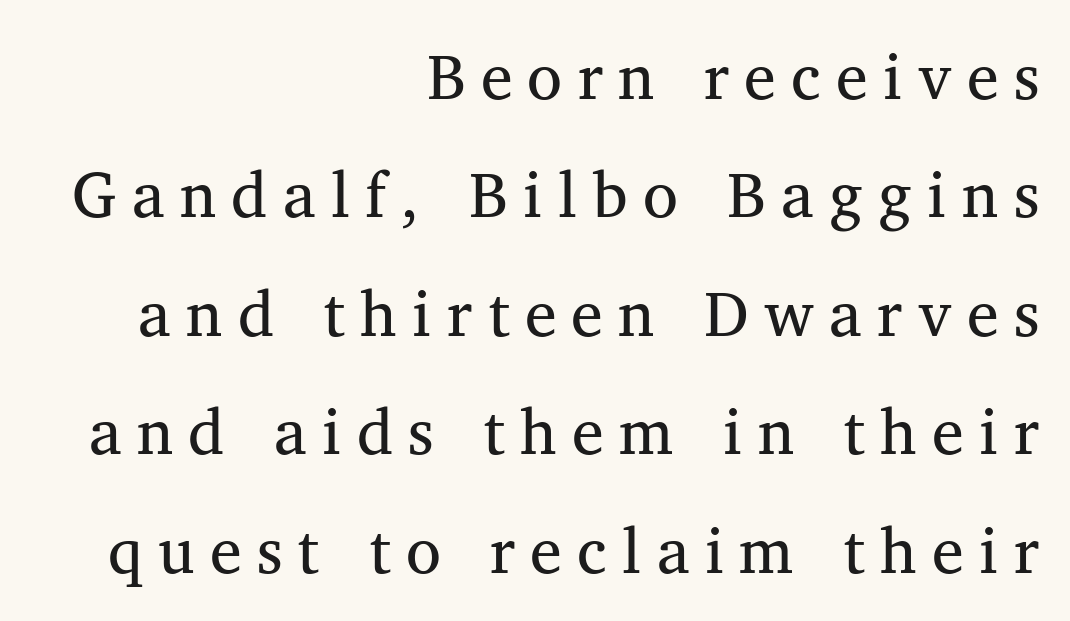
The image shows 64 px regular-weight serif type, upright; set right-aligned, line spacing 1.85x, unusually wide letter spacing (+0.24 em), not underlined; medium stroke contrast and a medium x-height.
